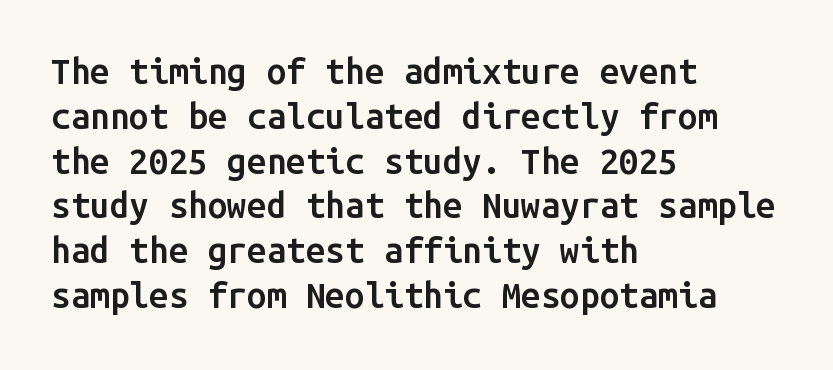
The image shows 35 px semibold sans-serif type, upright, monospaced; set left-aligned, normal line spacing (1.28x), normal letter spacing, not underlined; low stroke contrast and a medium x-height.
